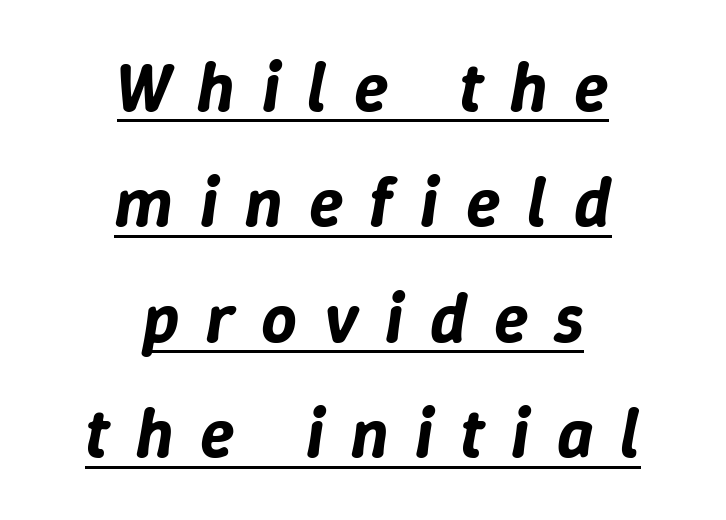
{"italic": "yes", "lean": "right", "slant_degrees": 9, "width": "normal", "stroke_contrast": "low", "x_height": "medium", "monospaced": "no", "underline": "yes", "align": "center", "line_spacing": "normal", "line_spacing_ratio": 1.65, "letter_spacing": "wide", "letter_spacing_em": 0.38, "glyph_px": 70}
